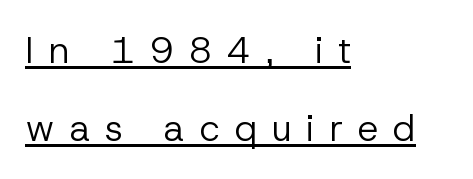
Is the stroke heavy? The answer is a plain regular-or-lighter. Quick note: not italic, upright. What kind of face is this? One without serifs — a sans. This block would shrink considerably if given ordinary leading; it's expanded now. Like a heading marked for emphasis, these lines bear an underscore.
